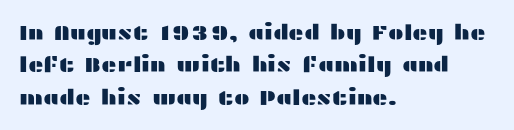
The image shows 21 px text type, upright; set left-aligned, normal line spacing (1.54x), normal letter spacing, not underlined.
